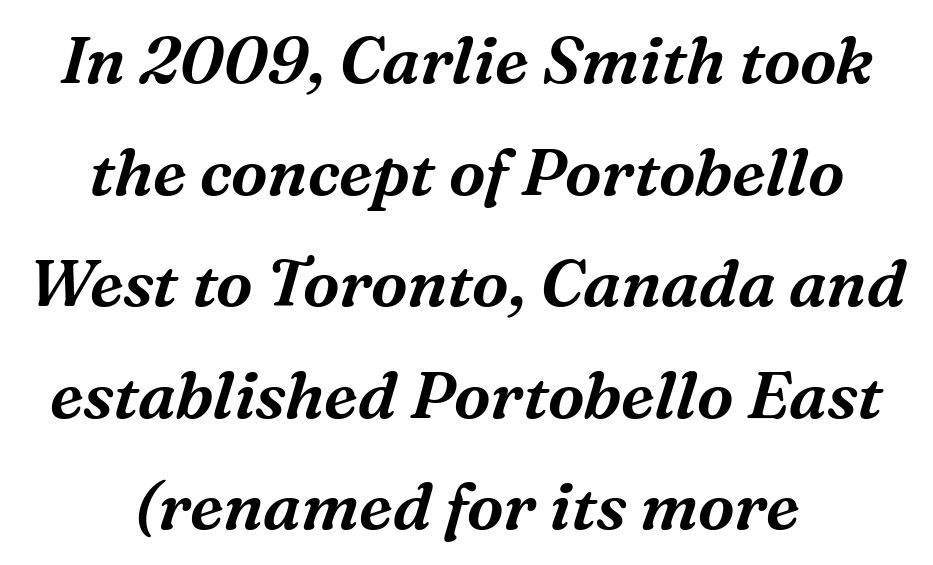
These lines stack symmetrically, like a column narrowing and widening about its center. This sample uses plain, unmodified letter spacing. Note: serifs present on the glyphs. Regular leading.
